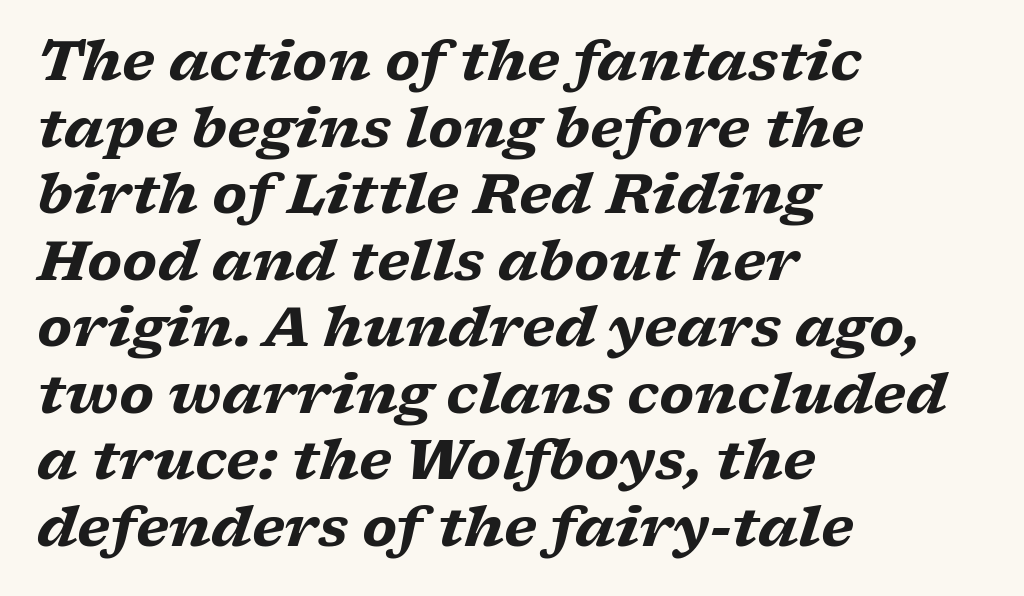
{"serif": "yes", "italic": "yes", "lean": "right", "slant_degrees": 17, "bold": "yes", "weight": "heavy", "width": "wide", "stroke_contrast": "low", "x_height": "medium", "monospaced": "no", "underline": "no", "align": "left", "line_spacing_ratio": 1.21, "letter_spacing": "normal", "letter_spacing_em": 0.0, "glyph_px": 55}
